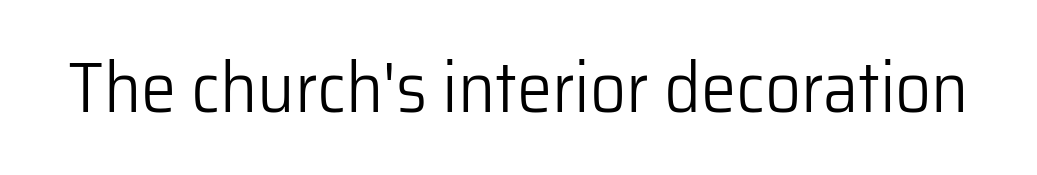
Q: Is the text bold? A: No.
Q: Is the text italic (slanted)? A: No, it is upright.
Q: Is the typeface a serif or a sans-serif typeface? A: Sans-serif.
Q: Is the text underlined? A: No.
Q: Is the spacing between letters normal or unusually wide? A: Normal.
Q: Width (condensed, normal, or wide)? A: Normal.
Q: Stroke contrast? A: Low.
Q: x-height? A: Medium.
Q: Monospaced? A: No.
